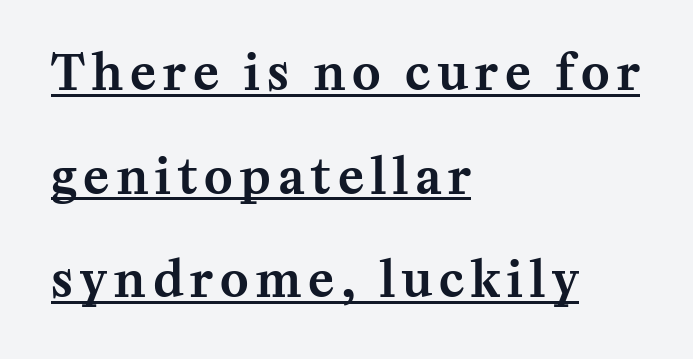
Spacing verdict: proportional, widths tailored to each character. The passage shown is typeset with a serif family. All the whitespace from short lines collects on the right. A baseline rule has been typeset under these characters. The font's upright variant was chosen for this text. Regarding leading, the lines here are spaced well apart.
